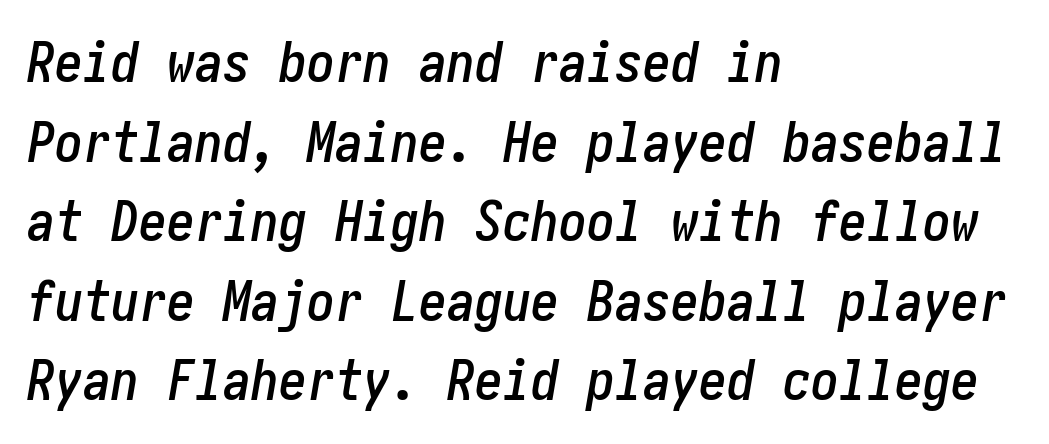
{"italic": "yes", "lean": "right", "slant_degrees": 10, "width": "condensed", "stroke_contrast": "low", "x_height": "medium", "underline": "no", "align": "left", "line_spacing": "normal", "line_spacing_ratio": 1.42, "letter_spacing": "normal", "letter_spacing_em": 0.0, "glyph_px": 56}
